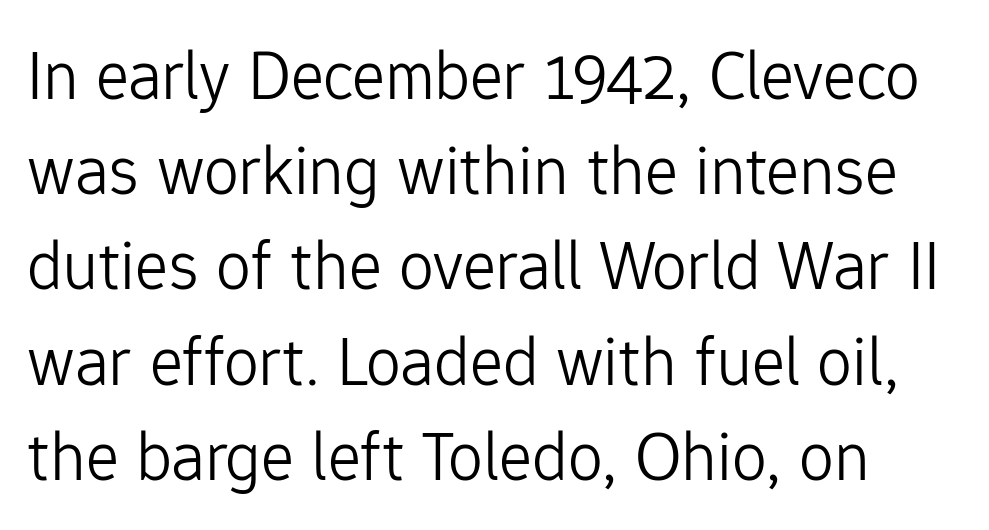
The cut favours lightness, reaching ordinary text weight at its darkest. The letters stand upright; this is a roman face. The rendering shows plain stroke endings on the letterforms — a sans-serif design. Leading matches the norm, producing a regular column.
